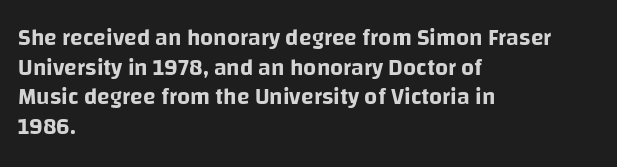
Q: Is the text italic (slanted)? A: No, it is upright.
Q: Is the text underlined? A: No.
Q: How is the paragraph aligned? A: Left-aligned.
Q: Is the spacing between letters normal or unusually wide? A: Normal.
Q: Is the spacing between lines tight, normal or loose? A: Normal.
